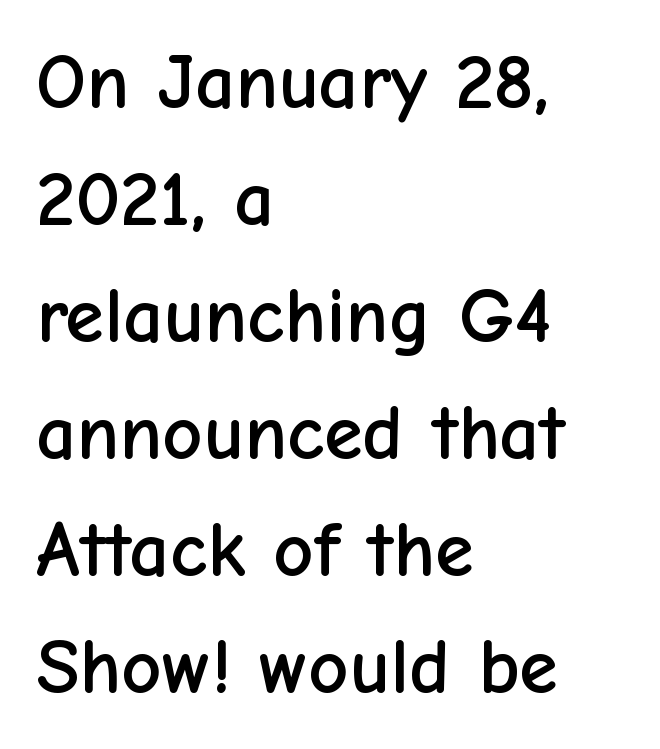
{"serif": "no", "italic": "no", "width": "normal", "stroke_contrast": "low", "x_height": "medium", "monospaced": "no", "underline": "no", "align": "left", "line_spacing": "normal", "line_spacing_ratio": 1.48, "letter_spacing": "normal", "letter_spacing_em": 0.0, "glyph_px": 79}
